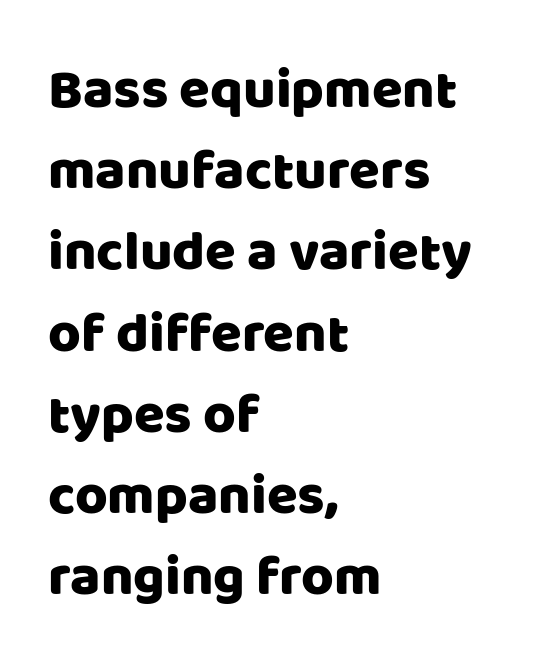
The font family rendered here belongs to the sans-serif group. Ascenders rise straight up at ninety degrees. Words float on clear page, feet unadorned. Reading down the block, your eye returns to a fixed left position each line. Spacing between characters is what you'd get straight out of the box.
